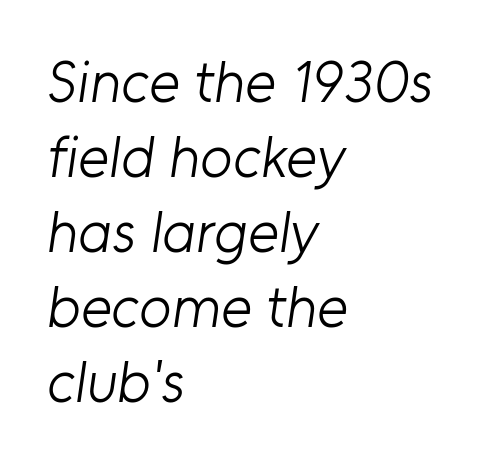
Q: Is the text bold? A: No.
Q: Is the typeface a serif or a sans-serif typeface? A: Sans-serif.
Q: Is the text underlined? A: No.
Q: How is the paragraph aligned? A: Left-aligned.
Q: Is the spacing between letters normal or unusually wide? A: Normal.
Q: Is the spacing between lines tight, normal or loose? A: Normal.
Q: Width (condensed, normal, or wide)? A: Normal.
Q: Stroke contrast? A: Low.
Q: x-height? A: Medium.
Q: Monospaced? A: No.
